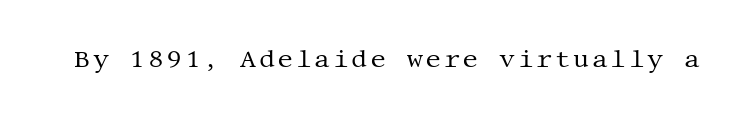
Q: Is the text bold? A: No.
Q: Is the text italic (slanted)? A: No, it is upright.
Q: Is the text underlined? A: No.
